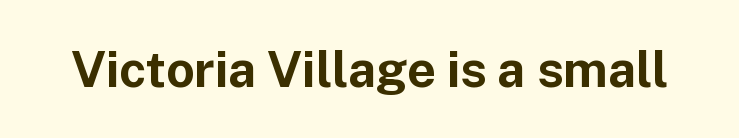
Q: Is the text bold? A: Yes.
Q: Is the text italic (slanted)? A: No, it is upright.
Q: Is the typeface a serif or a sans-serif typeface? A: Sans-serif.
Q: Is the text underlined? A: No.
Q: Is the spacing between letters normal or unusually wide? A: Normal.
Q: Width (condensed, normal, or wide)? A: Normal.
Q: Stroke contrast? A: Low.
Q: x-height? A: Medium.
Q: Monospaced? A: No.
